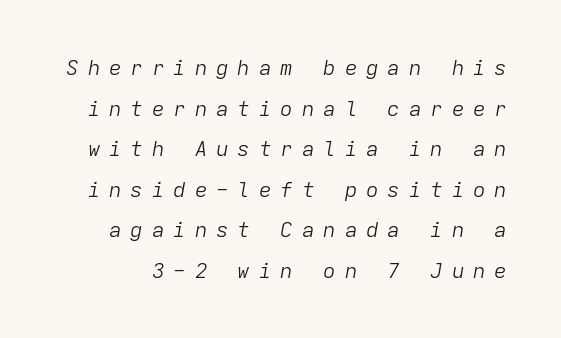
The image shows 21 px text type, italic (leaning right); set loose line spacing (1.93x), unusually wide letter spacing (+0.42 em), not underlined.
